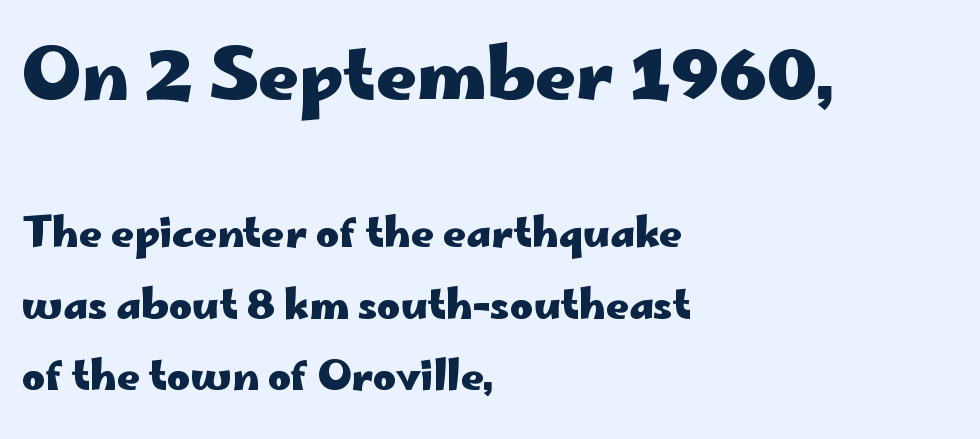
{"serif": "no", "italic": "no", "bold": "yes", "weight": "heavy", "width": "wide", "stroke_contrast": "low", "x_height": "small", "monospaced": "no", "underline": "no", "align": "left", "line_spacing_ratio": 1.79, "letter_spacing": "normal", "letter_spacing_em": 0.0, "larger_block": "first", "size_ratio": 1.75, "glyph_px": 70}
